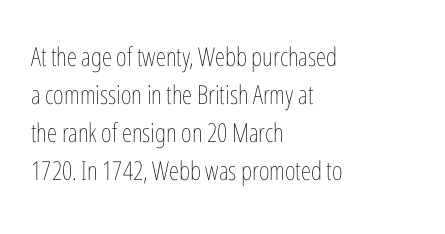
The image shows 26 px text type, upright; set left-aligned, normal line spacing (1.46x), normal letter spacing, not underlined.
